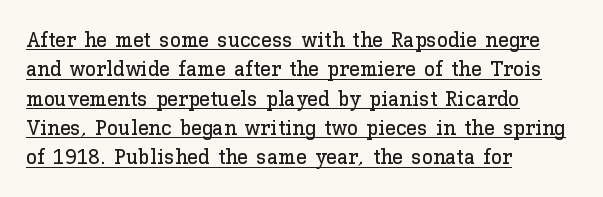
The image shows 22 px text type, upright; set left-aligned, normal line spacing (1.33x), normal letter spacing, underlined.
